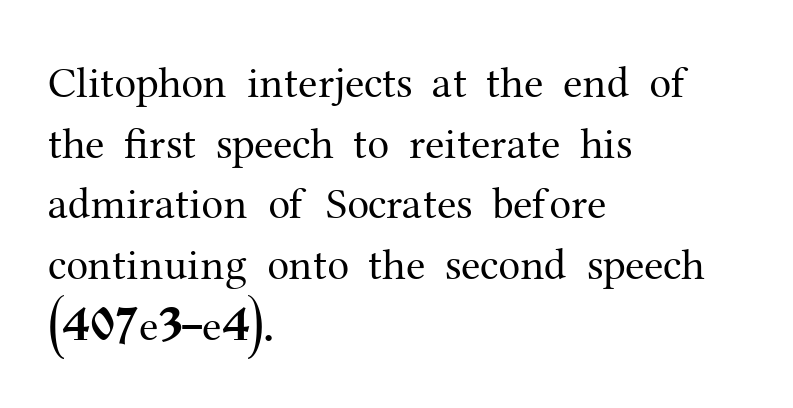
Students, observe: this is what conventionally led text looks like. Descender tails drop into unmarked territory. Caption: standard tracking, unaltered. These lines were composed using upright roman letters. The letters advance in unequal steps, a hallmark of proportional type. Is this a heavy cut? Hardly; it is regular or lighter.
